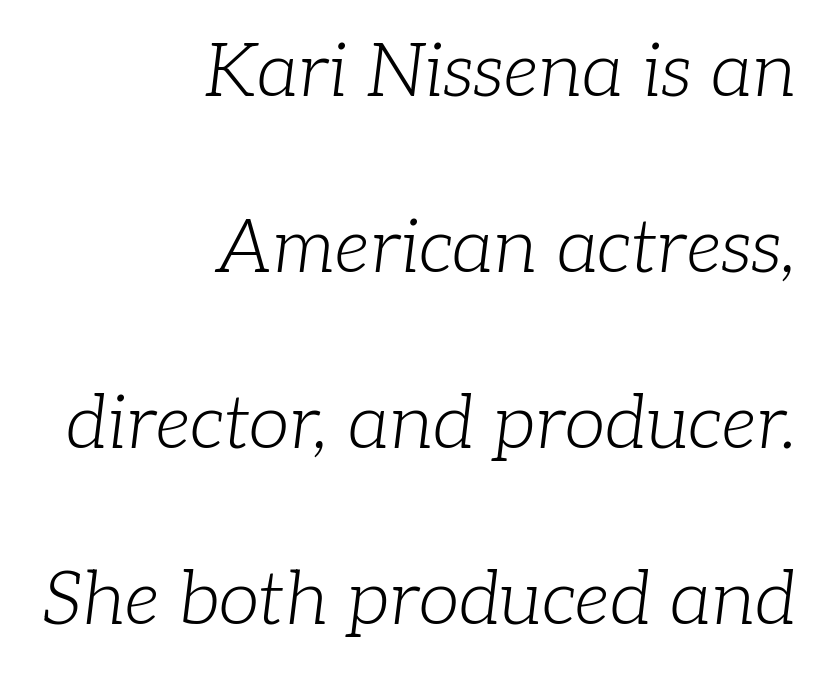
The image shows 74 px light serif type, italic (leaning right); set right-aligned, loose line spacing (2.38x), normal letter spacing, not underlined; low stroke contrast and a medium x-height.
